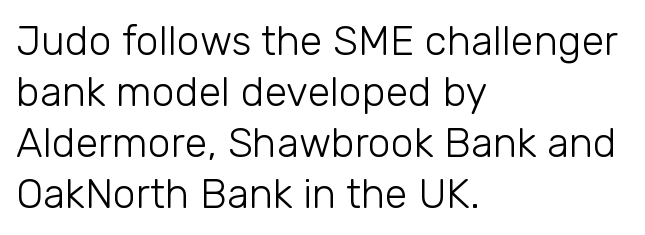
Q: Is the text bold? A: No.
Q: Is the text italic (slanted)? A: No, it is upright.
Q: Is the typeface a serif or a sans-serif typeface? A: Sans-serif.
Q: Is the text underlined? A: No.
Q: How is the paragraph aligned? A: Left-aligned.
Q: Is the spacing between letters normal or unusually wide? A: Normal.
Q: Width (condensed, normal, or wide)? A: Normal.
Q: Stroke contrast? A: Low.
Q: x-height? A: Medium.
Q: Monospaced? A: No.
